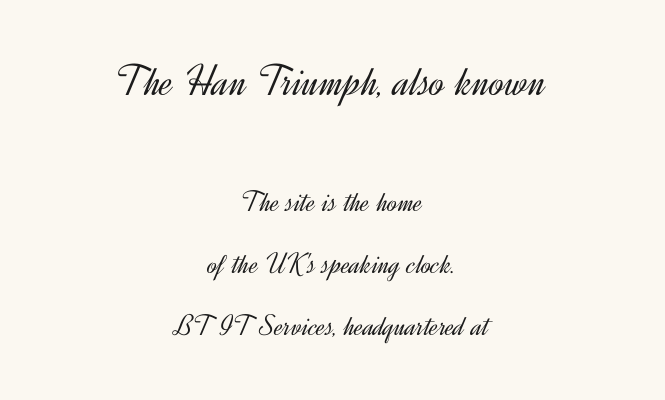
The image shows 45 px light sans-serif type; set centered, loose line spacing (2.08x), normal letter spacing, not underlined; the first (top) block is 1.5x larger; a small x-height.
